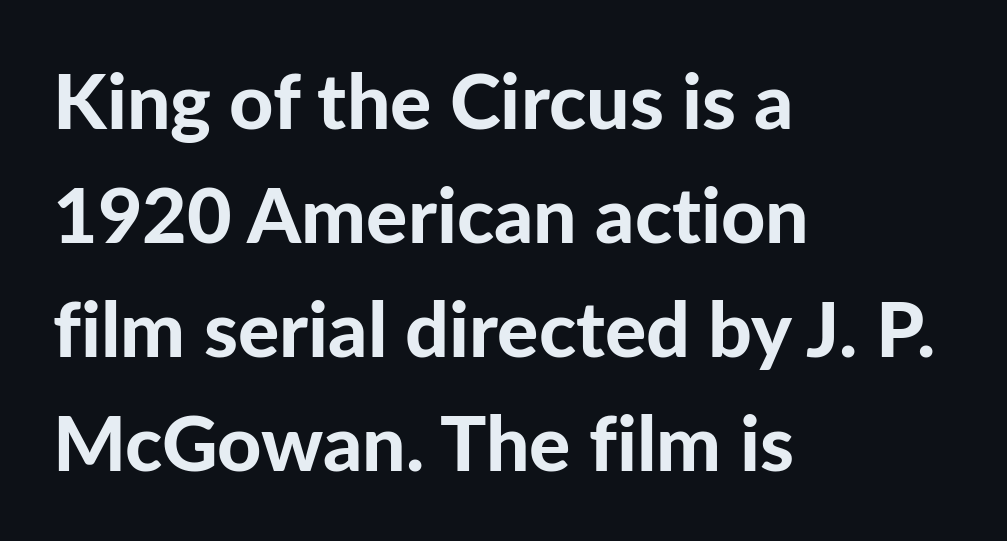
The image shows 77 px bold sans-serif type, upright; set left-aligned, normal line spacing (1.48x), normal letter spacing, not underlined; low stroke contrast and a medium x-height.
